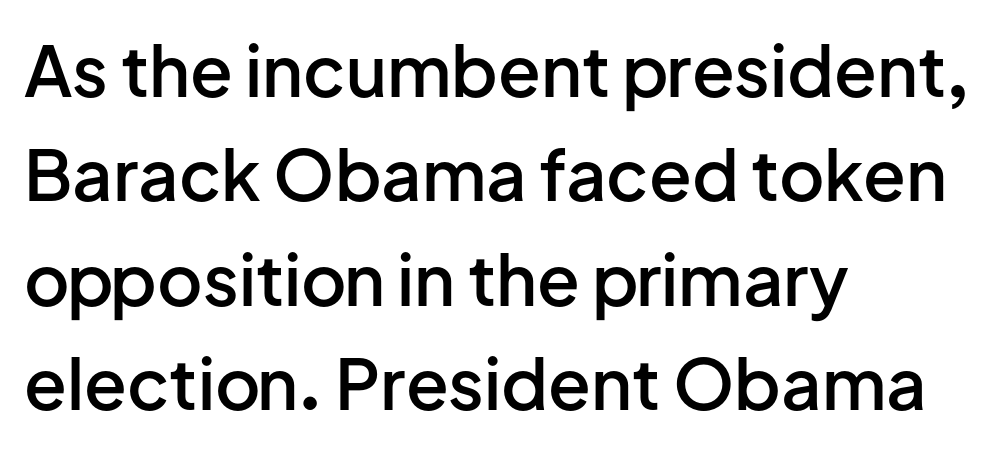
Q: Is the text bold? A: Semi-bold.
Q: Is the text italic (slanted)? A: No, it is upright.
Q: Is the typeface a serif or a sans-serif typeface? A: Sans-serif.
Q: Is the text underlined? A: No.
Q: How is the paragraph aligned? A: Left-aligned.
Q: Is the spacing between letters normal or unusually wide? A: Normal.
Q: Is the spacing between lines tight, normal or loose? A: Normal.
Q: Width (condensed, normal, or wide)? A: Normal.
Q: Stroke contrast? A: Low.
Q: x-height? A: Medium.
Q: Monospaced? A: No.
